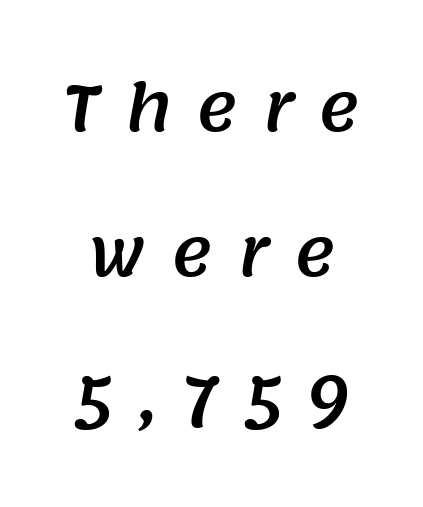
The image shows 63 px sans-serif type; set centered, loose line spacing (2.3x), unusually wide letter spacing (+0.39 em), not underlined; medium stroke contrast and a large x-height.
